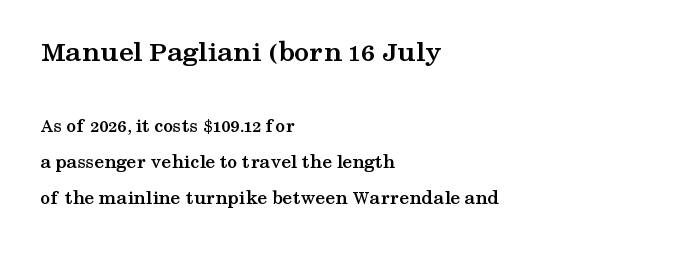
Each word holds together tightly as a unit, with standard inter-letter gaps. Thick stems and heavy bowls — unmistakably bold. Upright lettering throughout. A serif font was chosen for this passage.
